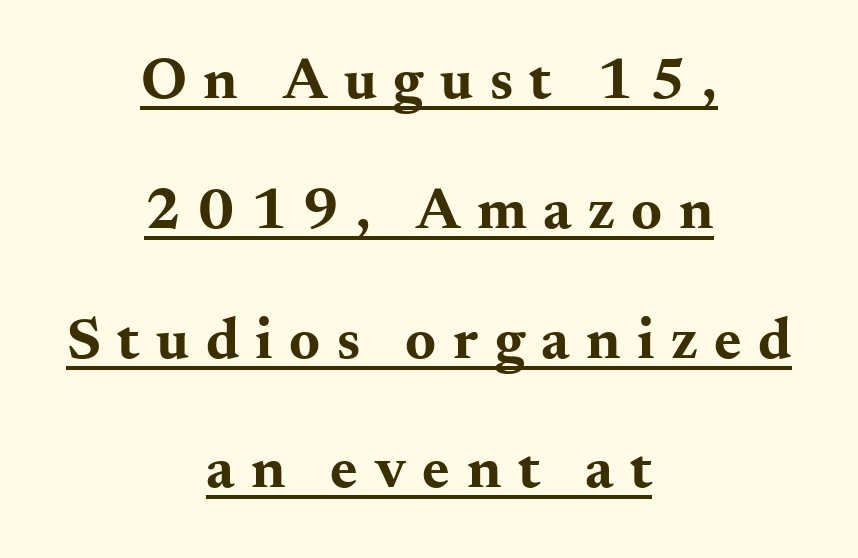
Think of a printed novel: that variable character pitch is what you see here. These lines carry a lot of weight — the face is fully bold. Underline: present. Unlike a clean sans, this face finishes its strokes with serifs. The line-height multiplier appears high, well above default.
